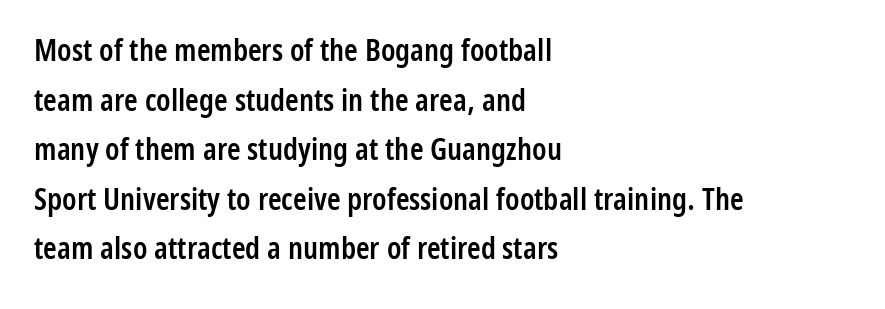
Spacing verdict: proportional, widths tailored to each character. Typesetter's note: demi weight, one step under bold. A typesetter would call this leading conventional body-copy spacing. Horizontal alignment here is leftward, the default for most running prose. Compared with typical body copy, the letter spacing here is the same.
